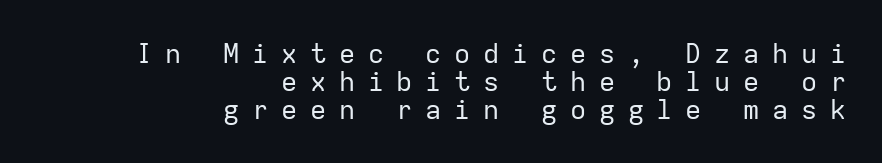
Q: Is the text bold? A: No.
Q: Is the text italic (slanted)? A: No, it is upright.
Q: Is the text underlined? A: No.
Q: How is the paragraph aligned? A: Right-aligned.
Q: Is the spacing between letters normal or unusually wide? A: Unusually wide.
Q: Is the spacing between lines tight, normal or loose? A: Tight.
